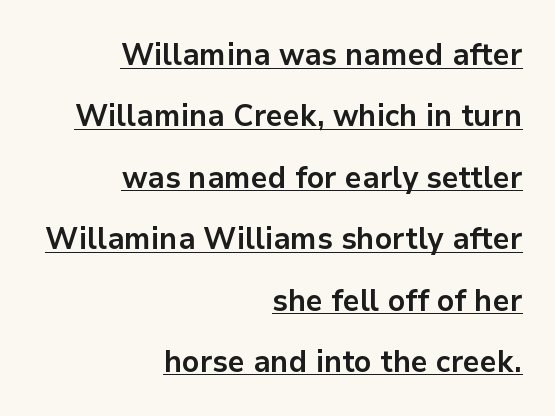
{"serif": "no", "italic": "no", "bold": "yes", "weight": "bold", "width": "normal", "stroke_contrast": "low", "x_height": "medium", "monospaced": "no", "underline": "yes", "align": "right", "line_spacing": "loose", "line_spacing_ratio": 1.98, "letter_spacing": "normal", "letter_spacing_em": 0.0, "glyph_px": 31}
